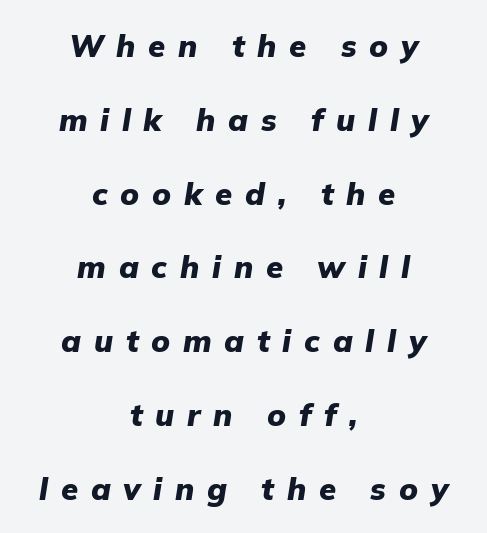
Q: Is the text bold? A: Yes.
Q: Is the text italic (slanted)? A: Yes, it leans right by about 9 degrees.
Q: Is the text underlined? A: No.
Q: How is the paragraph aligned? A: Centered.
Q: Is the spacing between letters normal or unusually wide? A: Unusually wide.
Q: Is the spacing between lines tight, normal or loose? A: Loose.
Q: Width (condensed, normal, or wide)? A: Normal.
Q: Stroke contrast? A: Low.
Q: x-height? A: Medium.
Q: Monospaced? A: No.
